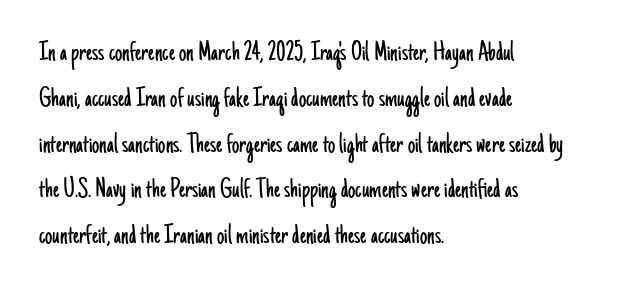
Q: Is the text bold? A: No.
Q: Is the text italic (slanted)? A: No, it is upright.
Q: Is the typeface a serif or a sans-serif typeface? A: Sans-serif.
Q: Is the text underlined? A: No.
Q: How is the paragraph aligned? A: Left-aligned.
Q: Is the spacing between letters normal or unusually wide? A: Normal.
Q: Is the spacing between lines tight, normal or loose? A: Normal.
Q: Width (condensed, normal, or wide)? A: Condensed.
Q: Stroke contrast? A: Low.
Q: x-height? A: Small.
Q: Monospaced? A: No.
